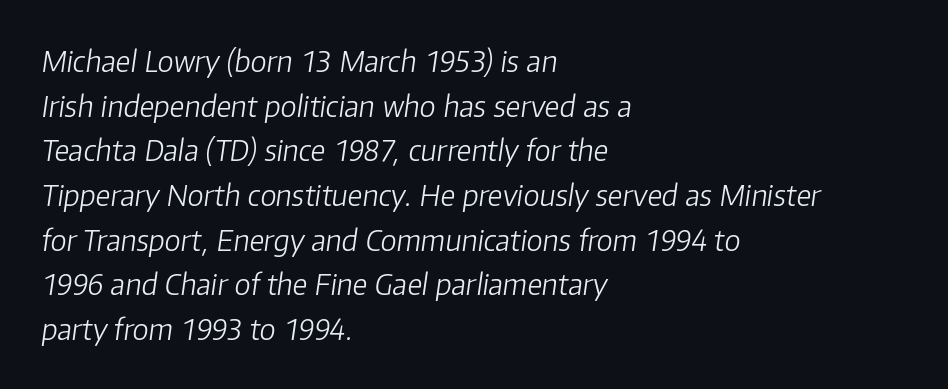
All the whitespace from short lines collects on the right. The face looks like a standard text weight, possibly lighter. Normally led — the rows are evenly, conventionally spaced. A typesetter would call this proportional, since set widths differ per character.
